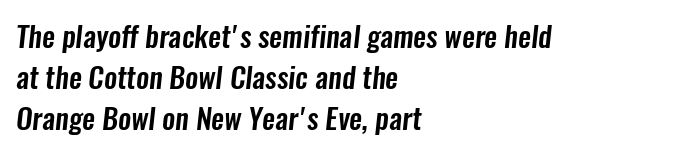
Q: Is the typeface a serif or a sans-serif typeface? A: Sans-serif.
Q: Is the text underlined? A: No.
Q: How is the paragraph aligned? A: Left-aligned.
Q: Is the spacing between letters normal or unusually wide? A: Normal.
Q: Is the spacing between lines tight, normal or loose? A: Normal.
Q: Width (condensed, normal, or wide)? A: Condensed.
Q: Stroke contrast? A: Low.
Q: x-height? A: Medium.
Q: Monospaced? A: No.
